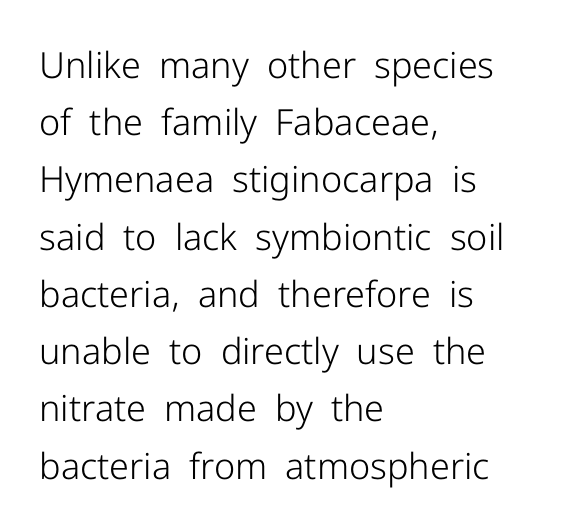
Q: Is the text bold? A: No.
Q: Is the text italic (slanted)? A: No, it is upright.
Q: Is the typeface a serif or a sans-serif typeface? A: Sans-serif.
Q: Is the text underlined? A: No.
Q: How is the paragraph aligned? A: Left-aligned.
Q: Is the spacing between letters normal or unusually wide? A: Normal.
Q: Is the spacing between lines tight, normal or loose? A: Normal.
Q: Width (condensed, normal, or wide)? A: Normal.
Q: Stroke contrast? A: Low.
Q: x-height? A: Medium.
Q: Monospaced? A: No.
